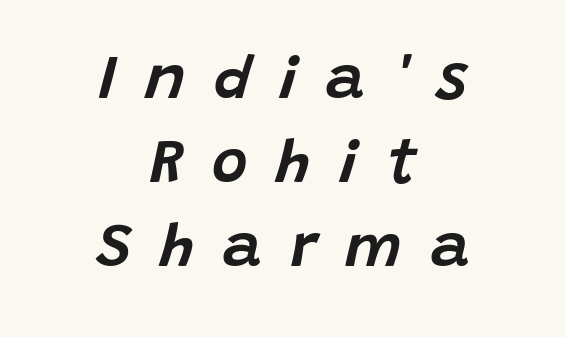
{"italic": "yes", "lean": "right", "slant_degrees": 15, "width": "normal", "stroke_contrast": "low", "x_height": "large", "monospaced": "no", "underline": "no", "align": "center", "line_spacing": "normal", "line_spacing_ratio": 1.38, "letter_spacing": "wide", "letter_spacing_em": 0.47, "glyph_px": 61}
